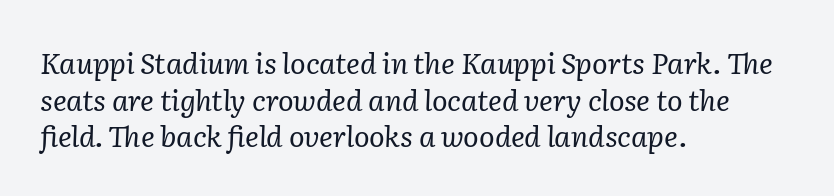
{"serif": "yes", "italic": "yes", "lean": "right", "slant_degrees": 2, "bold": "no", "weight": "regular", "width": "normal", "stroke_contrast": "low", "x_height": "medium", "monospaced": "no", "underline": "no", "align": "left", "line_spacing": "normal", "line_spacing_ratio": 1.26, "letter_spacing": "normal", "letter_spacing_em": 0.0, "glyph_px": 29}
